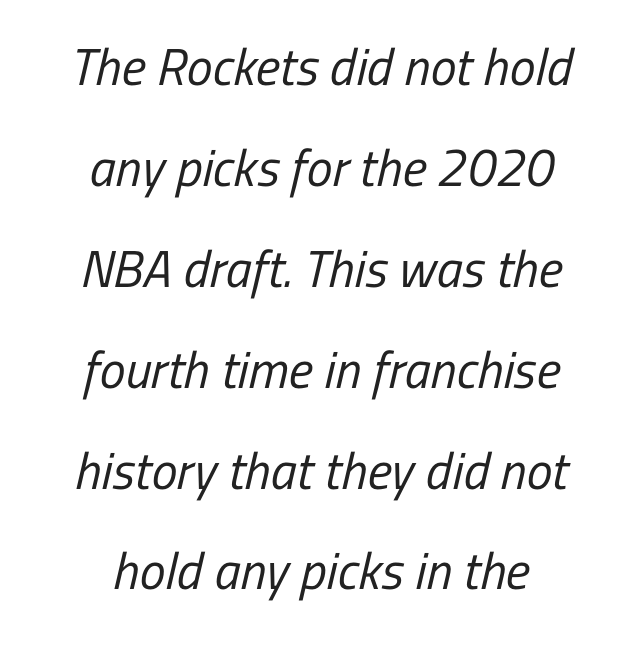
{"serif": "no", "bold": "no", "weight": "regular", "width": "condensed", "stroke_contrast": "low", "x_height": "medium", "monospaced": "no", "underline": "no", "align": "center", "line_spacing": "loose", "line_spacing_ratio": 1.94, "letter_spacing": "normal", "letter_spacing_em": 0.0, "glyph_px": 52}
